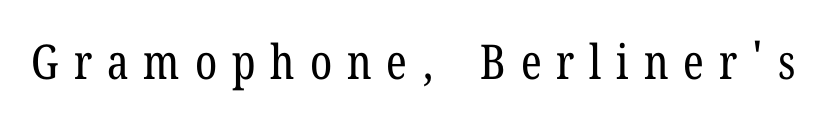
Q: Is the text bold? A: No.
Q: Is the text italic (slanted)? A: No, it is upright.
Q: Is the typeface a serif or a sans-serif typeface? A: Serif.
Q: Is the text underlined? A: No.
Q: Is the spacing between letters normal or unusually wide? A: Unusually wide.
Q: Width (condensed, normal, or wide)? A: Condensed.
Q: Stroke contrast? A: Low.
Q: x-height? A: Medium.
Q: Monospaced? A: No.
